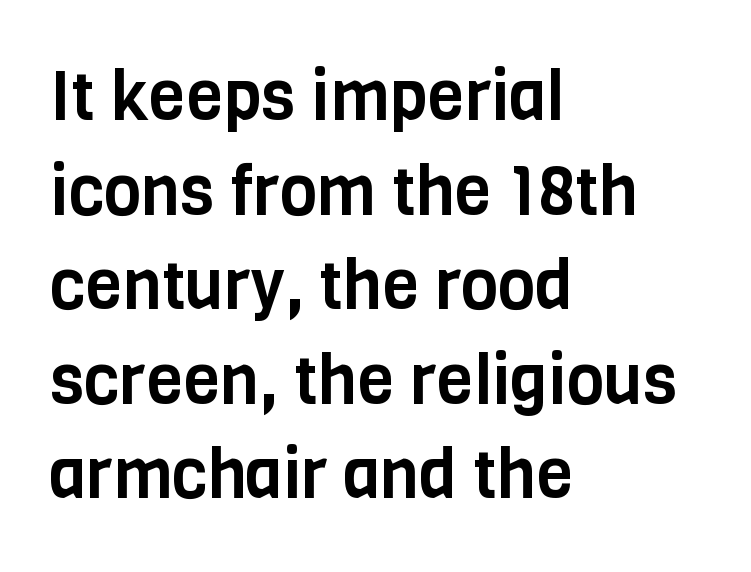
The line-height multiplier appears to be the usual default. Spacing verdict: proportional, widths tailored to each character. I'd call this a sans setting — the letters go barefoot. Layout note: lines flush left. Vertical strokes here are truly vertical. The string is rendered with underlining switched off.
